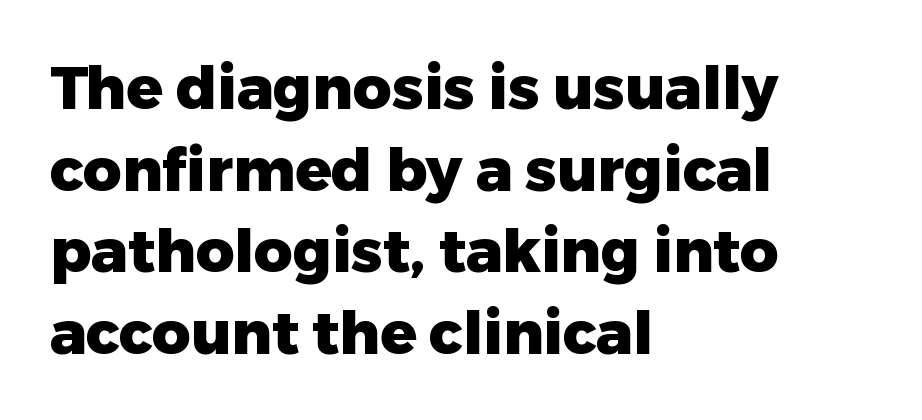
What weight is shown? A full bold with thick strokes. The words here are not underlined. Normally led — the rows are evenly, conventionally spaced. Tracking value appears to be zero — textbook default spacing. Layout note: lines flush left.
